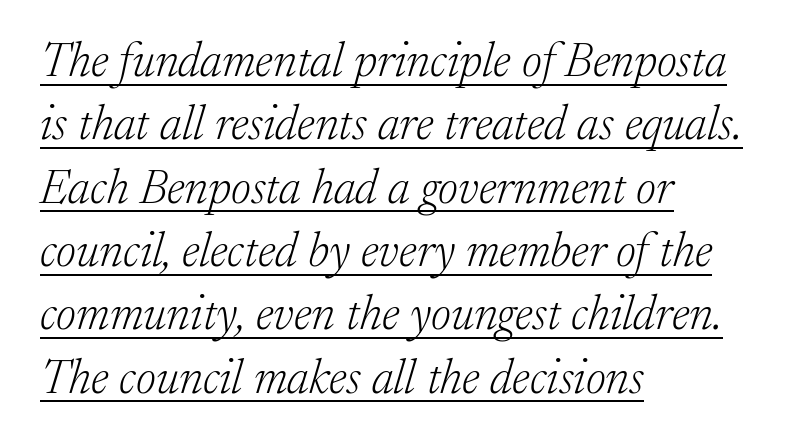
The image shows 48 px light serif type, italic (leaning right); set left-aligned, normal line spacing (1.32x), normal letter spacing, underlined; low stroke contrast and a medium x-height.
